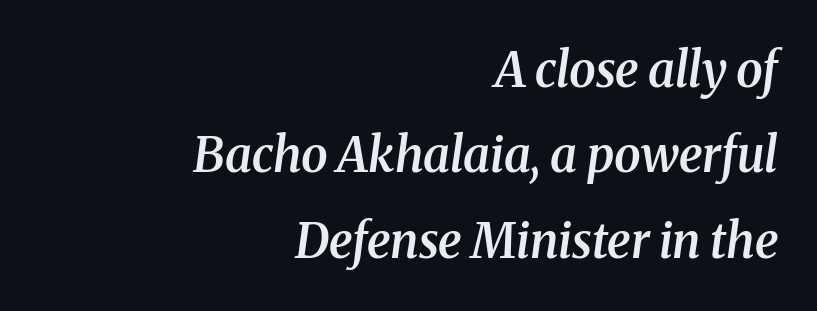
{"serif": "yes", "italic": "yes", "lean": "right", "slant_degrees": 8, "bold": "semi", "weight": "semibold", "width": "normal", "stroke_contrast": "medium", "x_height": "medium", "monospaced": "no", "underline": "no", "align": "right", "line_spacing_ratio": 1.78, "letter_spacing": "normal", "letter_spacing_em": 0.0, "glyph_px": 48}
